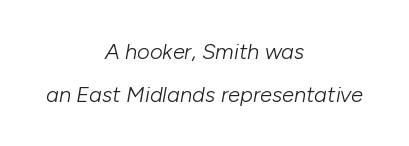
{"italic": "yes", "lean": "right", "slant_degrees": 10, "bold": "no", "underline": "no", "align": "center", "line_spacing": "loose", "line_spacing_ratio": 1.94, "letter_spacing": "normal", "letter_spacing_em": 0.0, "glyph_px": 22}
